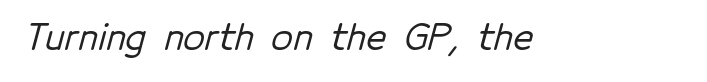
The letters advance in unequal steps, a hallmark of proportional type. Nobody drew a line under any word here. Glyph-to-glyph distance matches everyday printed text. The font family rendered here belongs to the sans-serif group.
